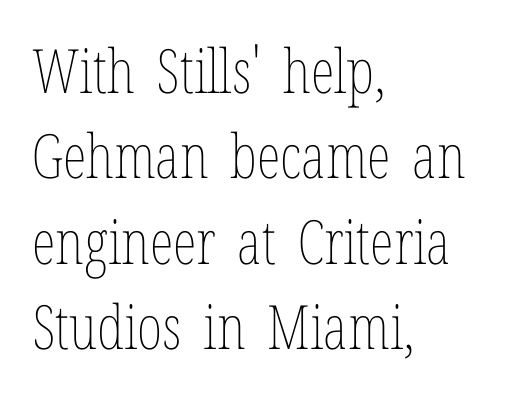
Q: Is the text bold? A: No.
Q: Is the text italic (slanted)? A: No, it is upright.
Q: Is the text underlined? A: No.
Q: How is the paragraph aligned? A: Left-aligned.
Q: Is the spacing between letters normal or unusually wide? A: Normal.
Q: Is the spacing between lines tight, normal or loose? A: Normal.
Q: Width (condensed, normal, or wide)? A: Condensed.
Q: Stroke contrast? A: Low.
Q: x-height? A: Medium.
Q: Monospaced? A: No.
